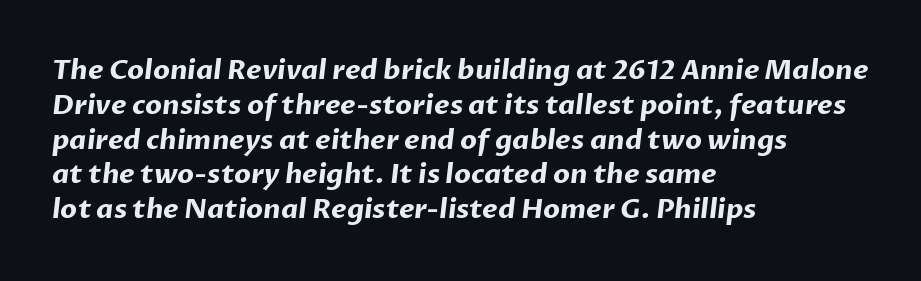
{"bold": "yes", "underline": "no", "align": "left", "line_spacing": "normal", "line_spacing_ratio": 1.29, "letter_spacing": "normal", "letter_spacing_em": 0.0, "glyph_px": 27}
